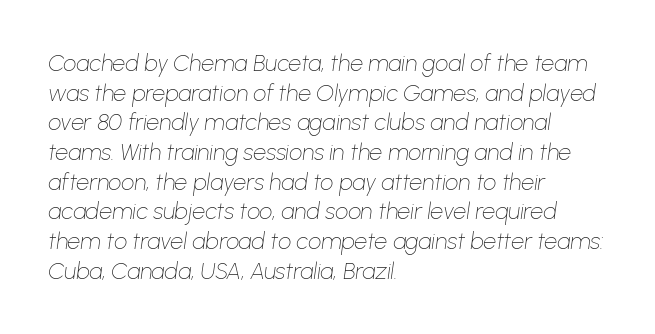
{"italic": "yes", "lean": "right", "slant_degrees": 8, "bold": "no", "underline": "no", "align": "left", "line_spacing": "normal", "line_spacing_ratio": 1.29, "letter_spacing": "normal", "letter_spacing_em": 0.0, "glyph_px": 23}
